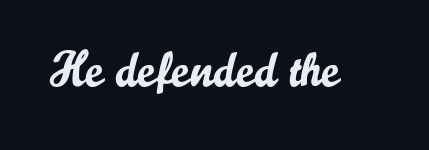
Has an underline been added? It has not. The letters sit at their default tracking, neither squeezed nor spread. No feet cap the strokes, marking this as sans-serif type. Proportional: the letters do not fall into vertical columns.
